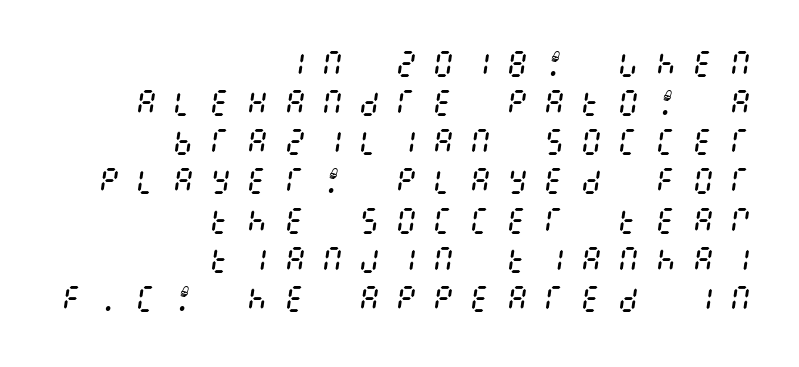
The image shows 29 px regular-weight, condensed type, italic (leaning right); set right-aligned, normal line spacing (1.35x), unusually wide letter spacing (+0.48 em), not underlined; medium stroke contrast and a large x-height.
